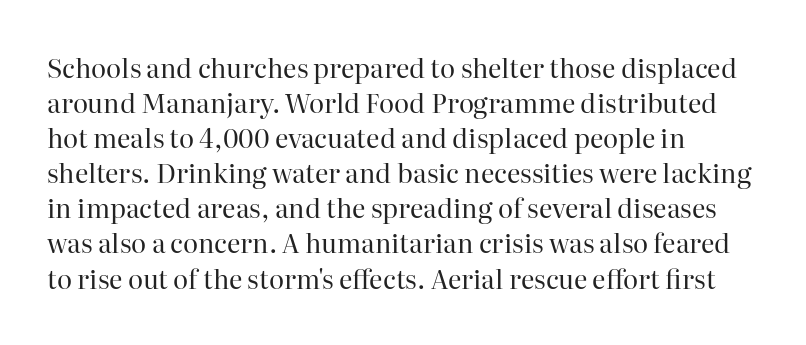
Q: Is the text bold? A: No.
Q: Is the text italic (slanted)? A: No, it is upright.
Q: Is the text underlined? A: No.
Q: How is the paragraph aligned? A: Left-aligned.
Q: Is the spacing between letters normal or unusually wide? A: Normal.
Q: Is the spacing between lines tight, normal or loose? A: Normal.
